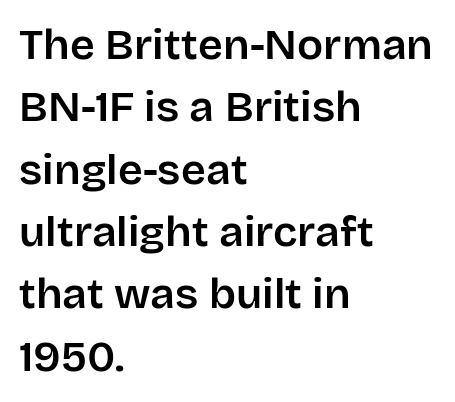
{"serif": "no", "italic": "no", "width": "normal", "stroke_contrast": "low", "x_height": "large", "monospaced": "no", "underline": "no", "align": "left", "line_spacing": "normal", "line_spacing_ratio": 1.45, "letter_spacing": "normal", "letter_spacing_em": 0.0, "glyph_px": 43}
